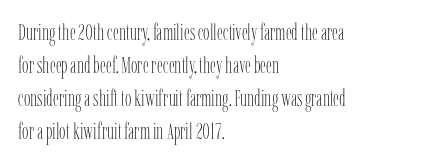
The image shows 23 px text type, upright; set left-aligned, normal line spacing (1.43x), normal letter spacing, not underlined.
